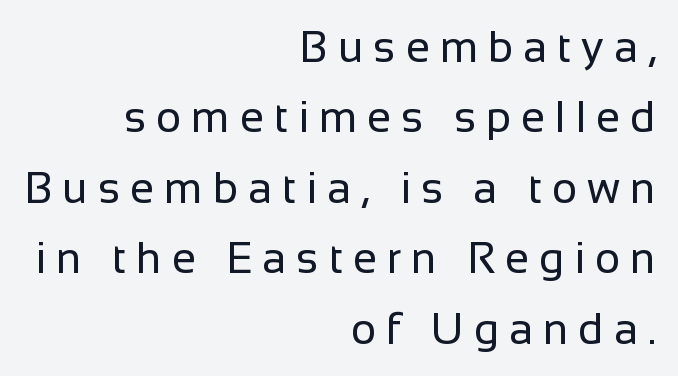
{"serif": "no", "italic": "no", "bold": "no", "weight": "regular", "width": "normal", "stroke_contrast": "low", "x_height": "medium", "monospaced": "no", "underline": "no", "align": "right", "line_spacing": "normal", "line_spacing_ratio": 1.6, "letter_spacing": "wide", "letter_spacing_em": 0.22, "glyph_px": 44}
